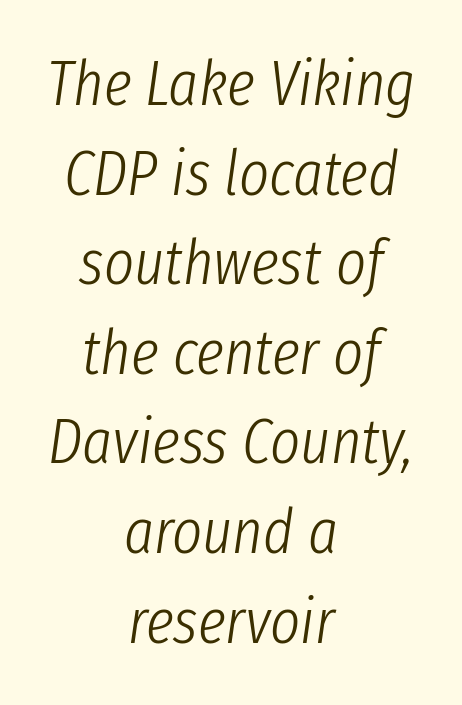
Q: Is the text bold? A: No.
Q: Is the text italic (slanted)? A: Yes, it leans right by about 8 degrees.
Q: Is the text underlined? A: No.
Q: How is the paragraph aligned? A: Centered.
Q: Is the spacing between letters normal or unusually wide? A: Normal.
Q: Is the spacing between lines tight, normal or loose? A: Normal.
Q: Width (condensed, normal, or wide)? A: Condensed.
Q: Stroke contrast? A: Low.
Q: x-height? A: Medium.
Q: Monospaced? A: No.
